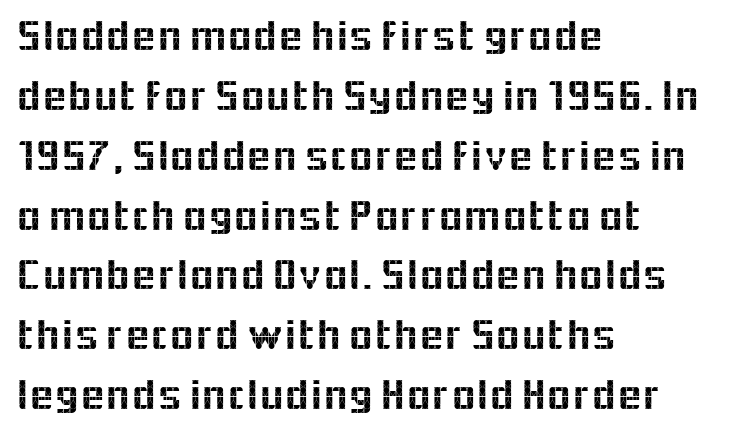
{"serif": "no", "italic": "no", "width": "normal", "x_height": "medium", "monospaced": "no", "underline": "no", "align": "left", "line_spacing": "normal", "line_spacing_ratio": 1.33, "letter_spacing": "normal", "letter_spacing_em": 0.0, "glyph_px": 45}
